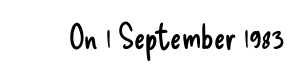
The image shows 33 px regular-weight, condensed sans-serif type, upright; set normal letter spacing, not underlined; low stroke contrast and a small x-height.
